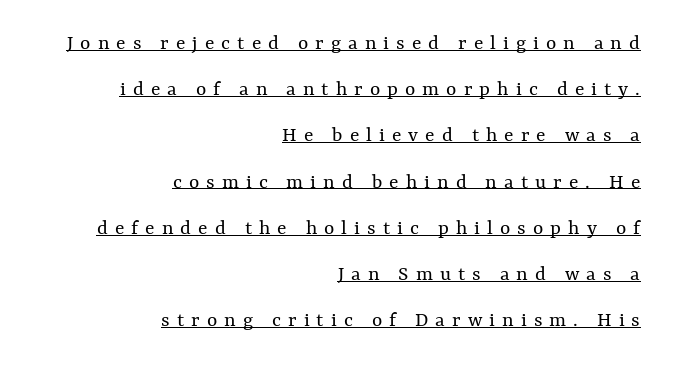
The image shows 22 px text type, upright; set right-aligned, loose line spacing (2.1x), unusually wide letter spacing (+0.32 em), underlined.
